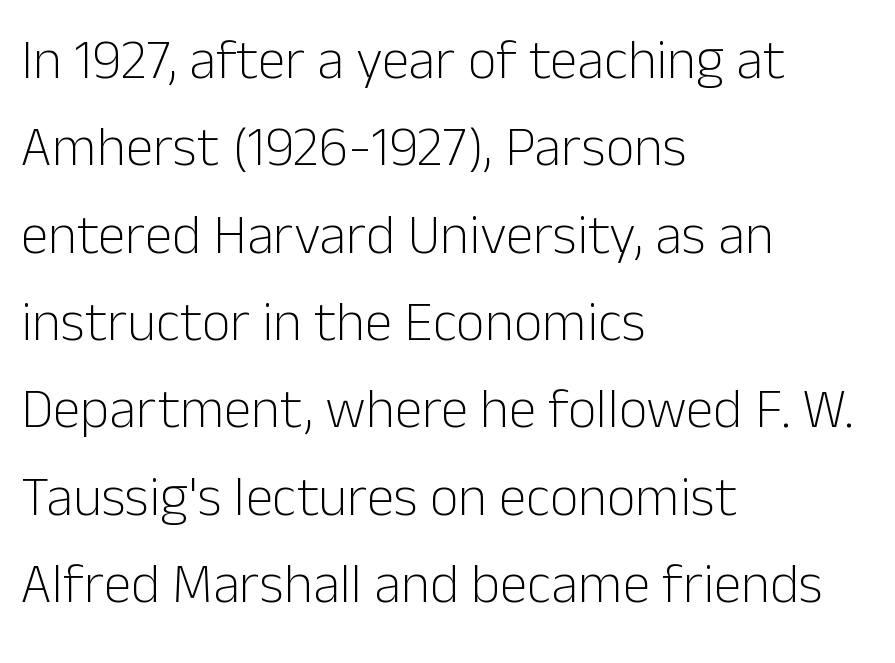
Q: Is the text bold? A: No.
Q: Is the text italic (slanted)? A: No, it is upright.
Q: Is the typeface a serif or a sans-serif typeface? A: Sans-serif.
Q: Is the text underlined? A: No.
Q: How is the paragraph aligned? A: Left-aligned.
Q: Is the spacing between letters normal or unusually wide? A: Normal.
Q: Is the spacing between lines tight, normal or loose? A: Normal.
Q: Width (condensed, normal, or wide)? A: Normal.
Q: Stroke contrast? A: Low.
Q: x-height? A: Medium.
Q: Monospaced? A: No.
